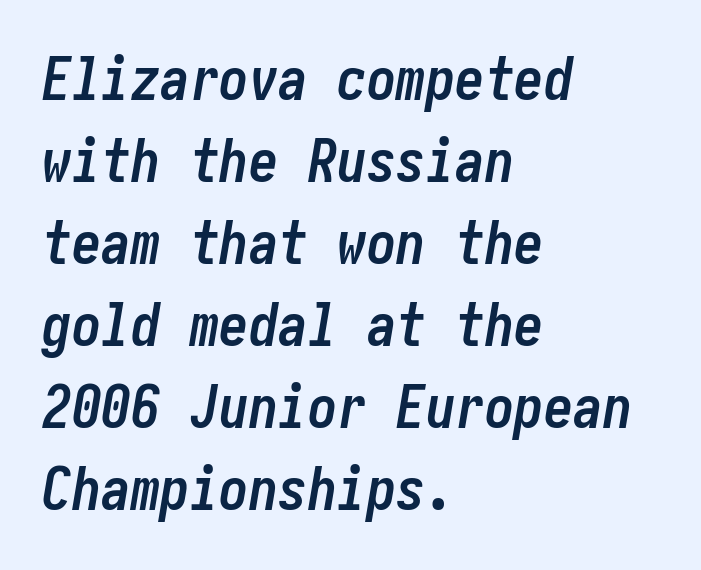
Would a proofreader flag this as italicized? Yes. These lines are set flush left with a ragged right edge. Each glyph is drawn with heavy, bold strokes. Honestly, the letter spacing is just normal — you wouldn't notice it.
